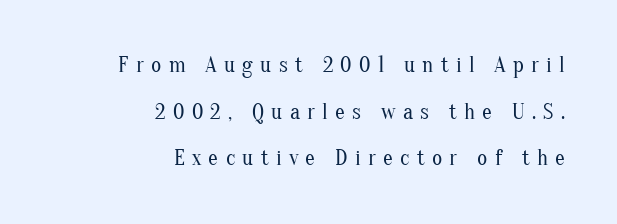
Glance below the letters and you will spot only blank space. Style check: upright. Here the glyphs are tracked loosely, breaking word shapes into spaced letters. Ink coverage per letter is moderate at most.
